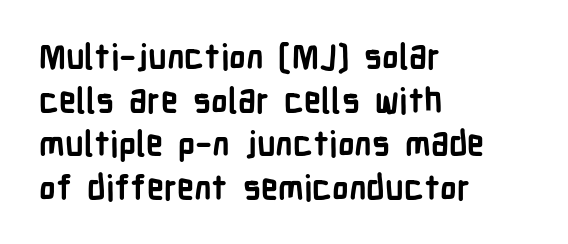
{"serif": "no", "italic": "no", "bold": "yes", "weight": "semibold", "width": "condensed", "stroke_contrast": "low", "x_height": "medium", "monospaced": "no", "underline": "no", "align": "left", "line_spacing": "normal", "line_spacing_ratio": 1.28, "letter_spacing": "normal", "letter_spacing_em": 0.0, "glyph_px": 34}
